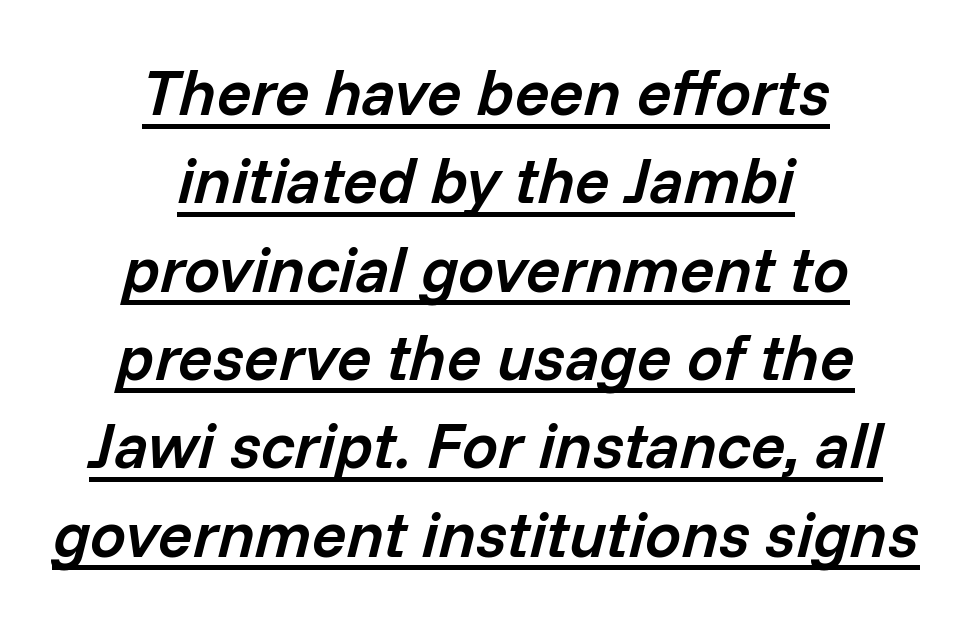
What decoration does the sample have? An underline. Quick note: italic. Regular leading. The horizontal fit of the characters is conventional and even.
